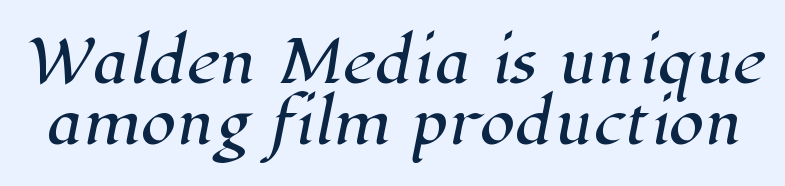
Q: Is the typeface a serif or a sans-serif typeface? A: Serif.
Q: Is the text underlined? A: No.
Q: Is the spacing between letters normal or unusually wide? A: Normal.
Q: Is the spacing between lines tight, normal or loose? A: Tight.
Q: Width (condensed, normal, or wide)? A: Normal.
Q: Stroke contrast? A: High.
Q: x-height? A: Medium.
Q: Monospaced? A: No.
